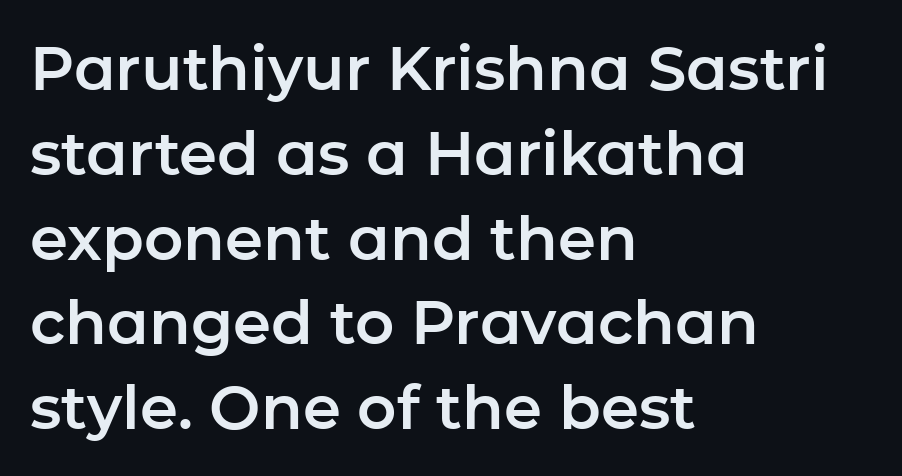
Q: Is the text italic (slanted)? A: No, it is upright.
Q: Is the typeface a serif or a sans-serif typeface? A: Sans-serif.
Q: Is the text underlined? A: No.
Q: How is the paragraph aligned? A: Left-aligned.
Q: Is the spacing between letters normal or unusually wide? A: Normal.
Q: Is the spacing between lines tight, normal or loose? A: Normal.
Q: Width (condensed, normal, or wide)? A: Normal.
Q: Stroke contrast? A: Low.
Q: x-height? A: Medium.
Q: Monospaced? A: No.
